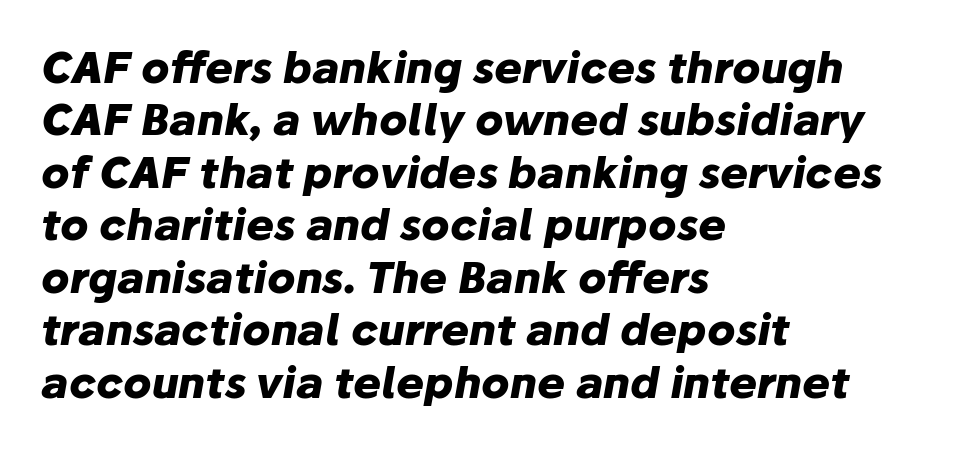
The image shows 42 px heavy type, italic (leaning right); set left-aligned, normal line spacing (1.25x), normal letter spacing, not underlined; low stroke contrast and a medium x-height.
